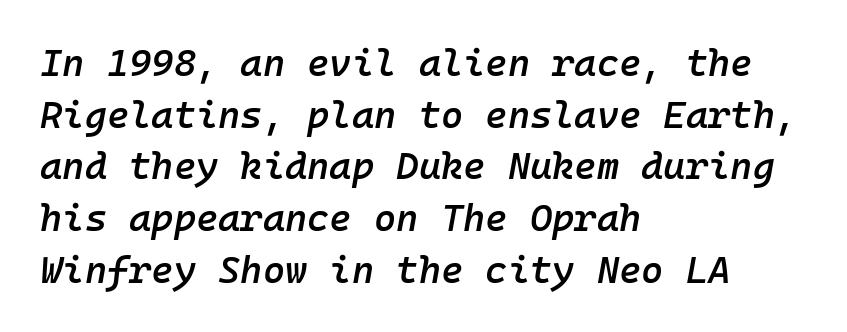
{"italic": "yes", "lean": "right", "slant_degrees": 10, "bold": "semi", "weight": "semibold", "width": "normal", "stroke_contrast": "low", "x_height": "medium", "monospaced": "yes", "underline": "no", "align": "left", "line_spacing": "normal", "line_spacing_ratio": 1.36, "letter_spacing": "normal", "letter_spacing_em": 0.0, "glyph_px": 38}
